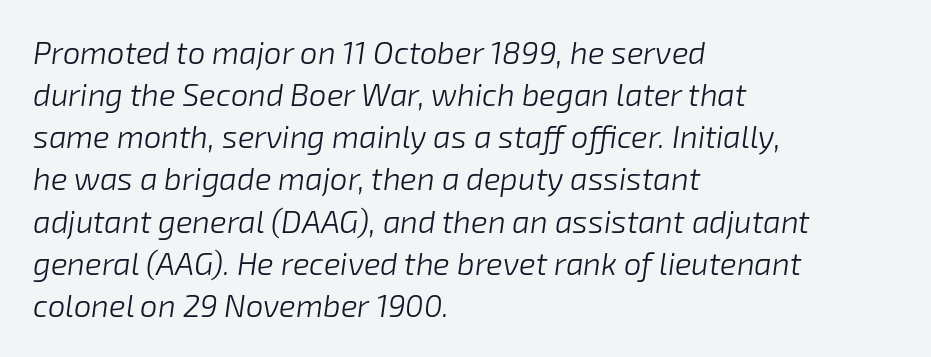
Q: Is the text bold? A: No.
Q: Is the text italic (slanted)? A: Yes, it leans right by about 8 degrees.
Q: Is the text underlined? A: No.
Q: How is the paragraph aligned? A: Left-aligned.
Q: Is the spacing between letters normal or unusually wide? A: Normal.
Q: Is the spacing between lines tight, normal or loose? A: Normal.
Q: Width (condensed, normal, or wide)? A: Normal.
Q: Stroke contrast? A: Low.
Q: x-height? A: Medium.
Q: Monospaced? A: No.
